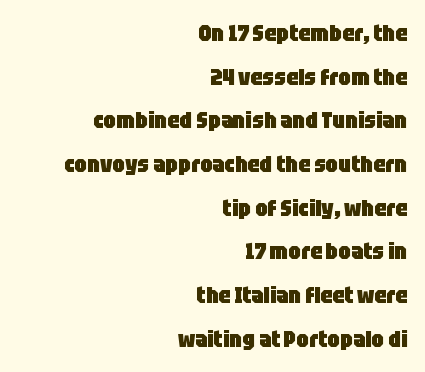
In terms of posture, this sample is upright. The face used here has the dense, thick strokes of a bold. The horizontal fit of the characters is conventional and even. This sample is right-justified, so line beginnings fall wherever the words allow. The specimen omits any rule beneath the text block's lines. How would I describe the line gaps? Wide and relaxed.
